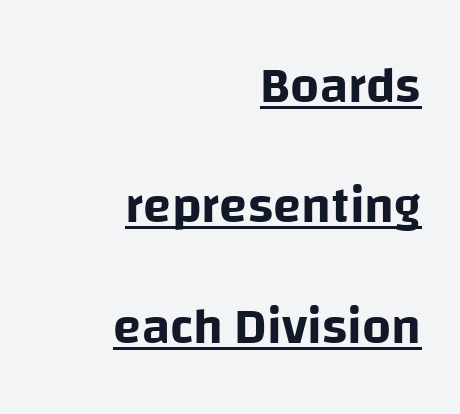
{"serif": "no", "italic": "no", "width": "normal", "stroke_contrast": "low", "x_height": "large", "monospaced": "no", "underline": "yes", "align": "right", "line_spacing": "loose", "line_spacing_ratio": 2.36, "letter_spacing": "normal", "letter_spacing_em": 0.0, "glyph_px": 51}
